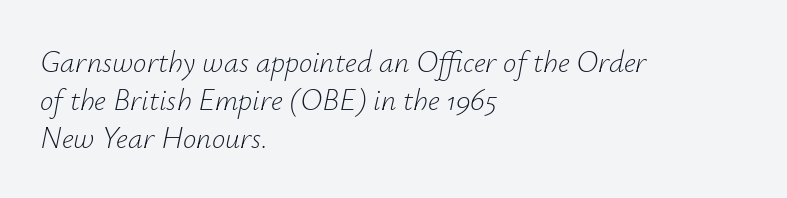
In terms of posture, this sample is oblique. How are the letters spaced? Ordinarily, with no added tracking. Looks like regular typesetting: each glyph gets only the width it needs. No heavy texture on the line: the type isn't bold.
